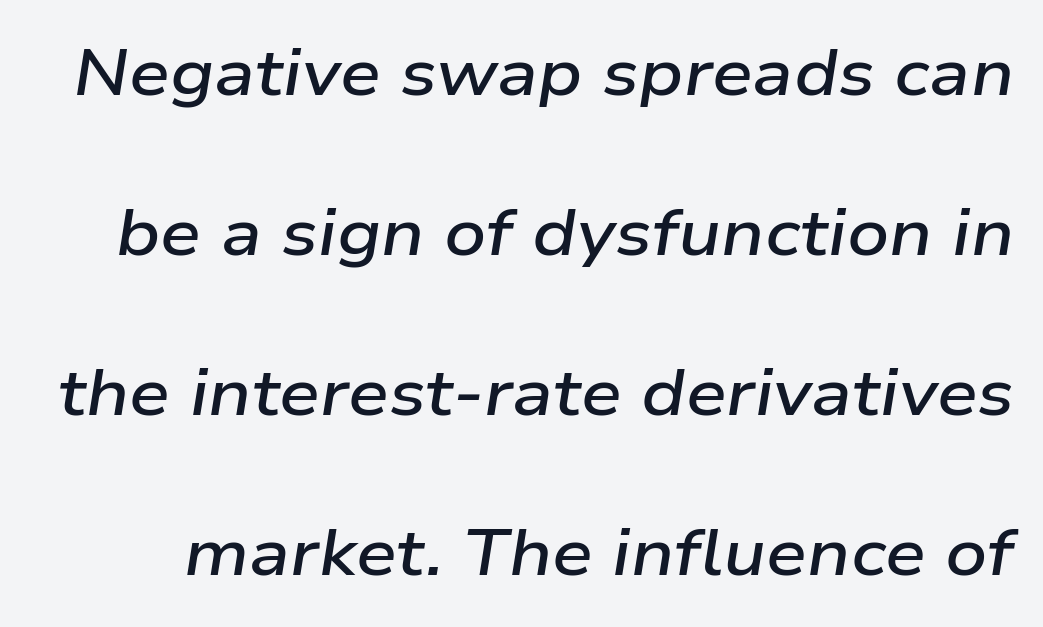
{"italic": "yes", "lean": "right", "slant_degrees": 9, "bold": "semi", "weight": "semibold", "width": "wide", "stroke_contrast": "low", "x_height": "medium", "monospaced": "no", "underline": "no", "line_spacing": "loose", "line_spacing_ratio": 2.46, "letter_spacing": "normal", "letter_spacing_em": 0.0, "glyph_px": 65}
